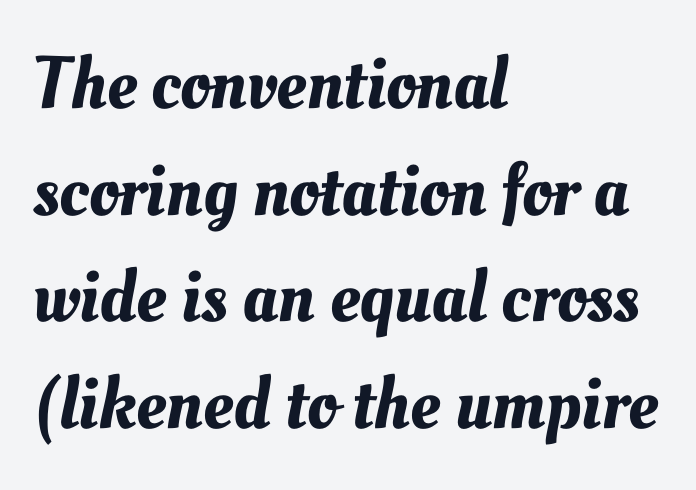
Q: Is the text underlined? A: No.
Q: How is the paragraph aligned? A: Left-aligned.
Q: Is the spacing between letters normal or unusually wide? A: Normal.
Q: Is the spacing between lines tight, normal or loose? A: Normal.
Q: Width (condensed, normal, or wide)? A: Normal.
Q: Stroke contrast? A: Medium.
Q: x-height? A: Small.
Q: Monospaced? A: No.
